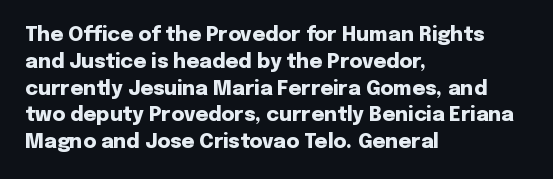
It's the straight-up-and-down kind of type. The letters sit at their default tracking, neither squeezed nor spread. Line starts are locked; line ends wander. This is heavy type, rendered in bold. Baseline-to-baseline distance is the conventional proportion of letter height.
